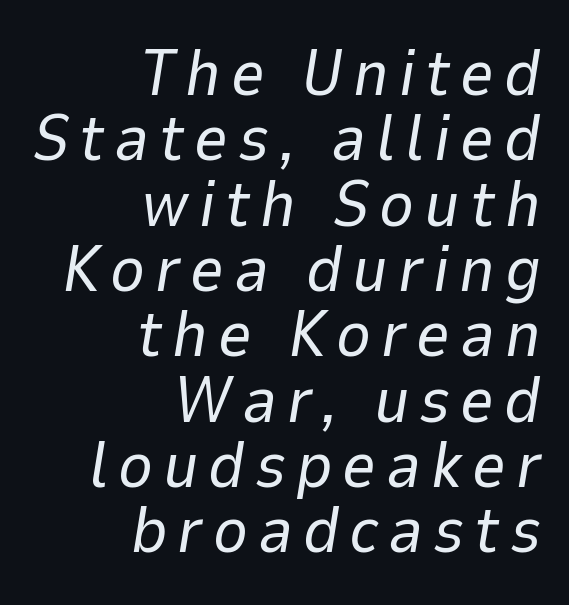
The words here are not underlined. Tall strokes in this sample are angled rather than plumb. A typesetter would call this proportional, since set widths differ per character. Nothing heavy about these letters — not bold at all. Does the leading feel generous? Not at all — it's pinched.
